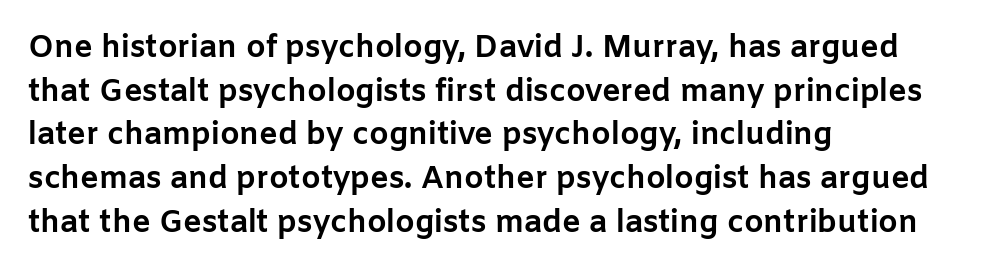
One-word summary of the alignment: left. Bare-footed words on every line. Here the glyphs are tracked normally, forming tight word shapes. A typesetter would call this proportional, since set widths differ per character.
